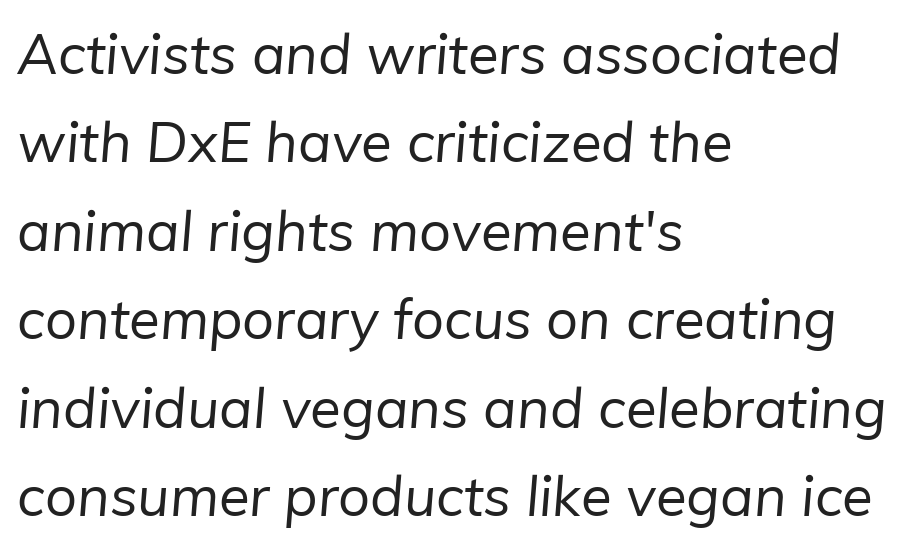
Q: Is the text bold? A: No.
Q: Is the typeface a serif or a sans-serif typeface? A: Sans-serif.
Q: Is the text underlined? A: No.
Q: How is the paragraph aligned? A: Left-aligned.
Q: Is the spacing between letters normal or unusually wide? A: Normal.
Q: Is the spacing between lines tight, normal or loose? A: Normal.
Q: Width (condensed, normal, or wide)? A: Normal.
Q: Stroke contrast? A: Low.
Q: x-height? A: Medium.
Q: Monospaced? A: No.
